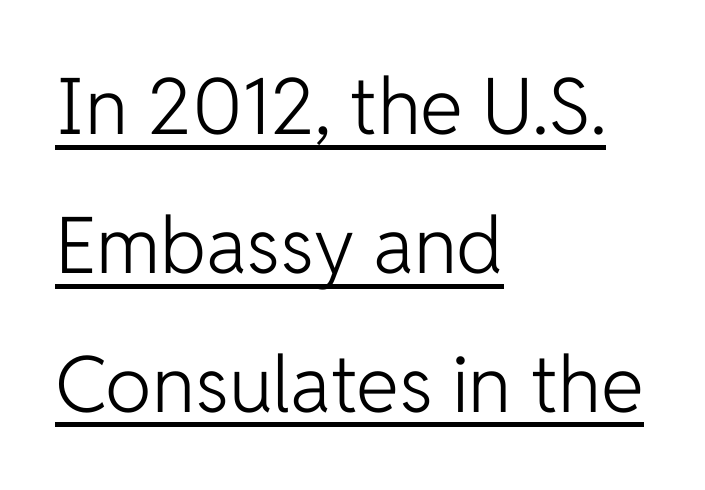
No heavy texture on the line: the type isn't bold. Line beginnings align vertically; line endings do not. Unlike italic type, these characters show no tilt at all. Do the characters align in a grid? No, the font is proportional. Every word sits above its own underline. Honestly, the letter spacing is just normal — you wouldn't notice it.
